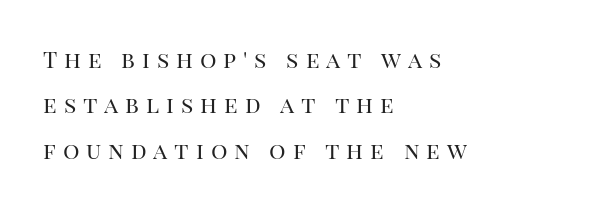
Does the lettering tilt? It doesn't — this is upright. The passage shown is not bold in any degree. Reading down the column, the eye jumps a long way to each next line. If you drew a ruler down the left edge, every line would touch it.
